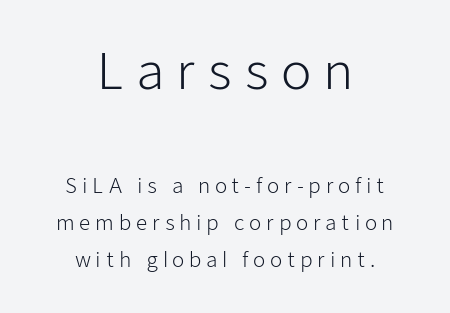
Is this a fixed-width face? No — the glyphs have proportional, varying widths. Nothing sits at the stroke ends, so this counts as sans-serif. Check the space under the baseline: it is left empty. The rendering shrinks the type as you move from the upper chunk to the lower.
